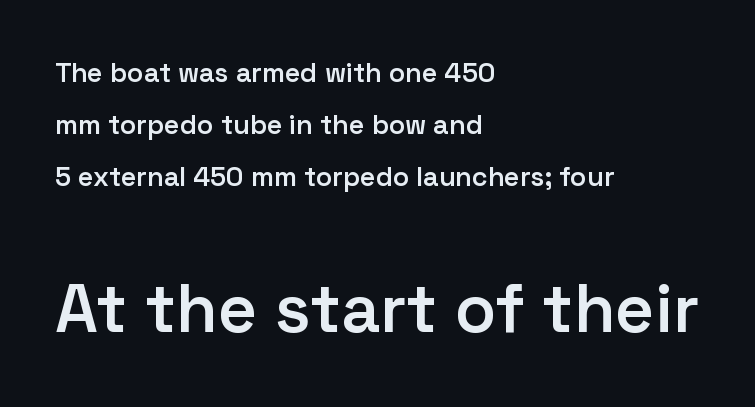
Q: Is the text bold? A: Semi-bold.
Q: Is the text italic (slanted)? A: No, it is upright.
Q: Is the typeface a serif or a sans-serif typeface? A: Sans-serif.
Q: Is the text underlined? A: No.
Q: How is the paragraph aligned? A: Left-aligned.
Q: Is the spacing between letters normal or unusually wide? A: Normal.
Q: Is the spacing between lines tight, normal or loose? A: Loose.
Q: Which block of text is set in a larger size, the first (top) or the second (bottom)? A: The second (bottom) one.
Q: Width (condensed, normal, or wide)? A: Normal.
Q: Stroke contrast? A: Low.
Q: x-height? A: Medium.
Q: Monospaced? A: No.
